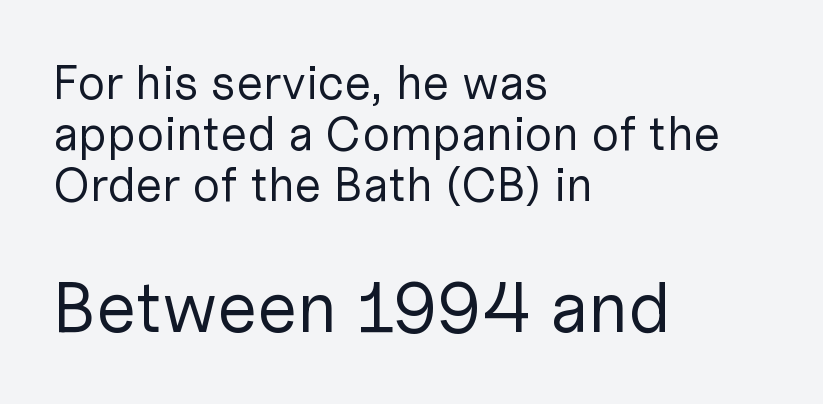
{"serif": "no", "italic": "no", "bold": "no", "weight": "regular", "width": "normal", "stroke_contrast": "low", "x_height": "medium", "monospaced": "no", "underline": "no", "align": "left", "line_spacing": "tight", "line_spacing_ratio": 1.06, "letter_spacing": "normal", "letter_spacing_em": 0.0, "larger_block": "second", "size_ratio": 1.5, "glyph_px": 72}
